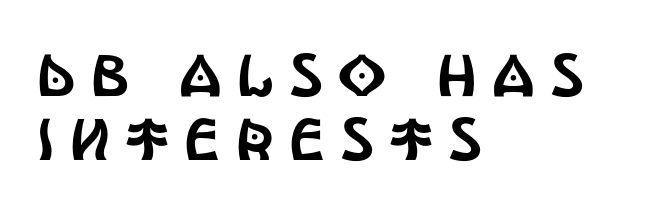
Q: Is the text italic (slanted)? A: No, it is upright.
Q: Is the typeface a serif or a sans-serif typeface? A: Sans-serif.
Q: Is the text underlined? A: No.
Q: How is the paragraph aligned? A: Left-aligned.
Q: Is the spacing between letters normal or unusually wide? A: Unusually wide.
Q: Is the spacing between lines tight, normal or loose? A: Tight.
Q: Width (condensed, normal, or wide)? A: Condensed.
Q: x-height? A: Large.
Q: Monospaced? A: No.
